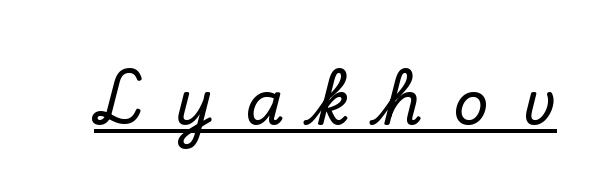
The image shows 62 px serif type; set unusually wide letter spacing (+0.5 em), underlined; low stroke contrast and a small x-height.
